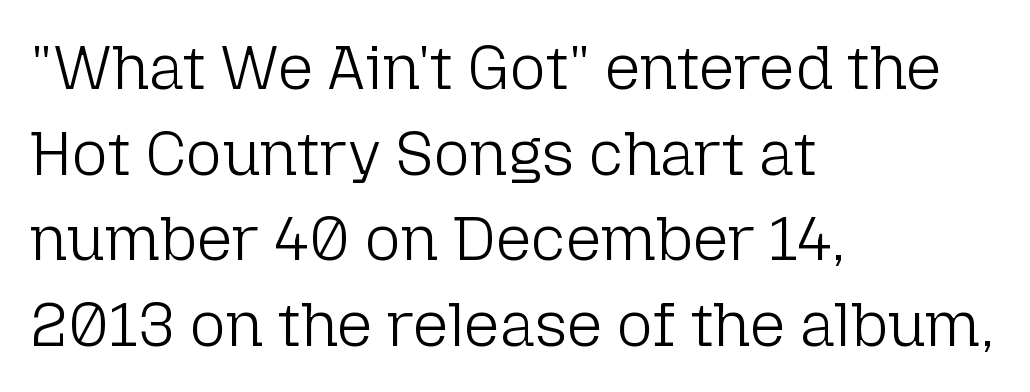
The image shows 62 px light sans-serif type, upright; set left-aligned, normal line spacing (1.38x), normal letter spacing, not underlined; low stroke contrast and a medium x-height.
